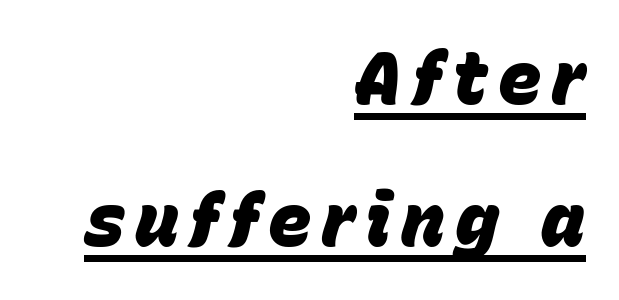
The image shows 73 px heavy type, italic (leaning right); set right-aligned, loose line spacing (1.95x), underlined; low stroke contrast and a large x-height.
